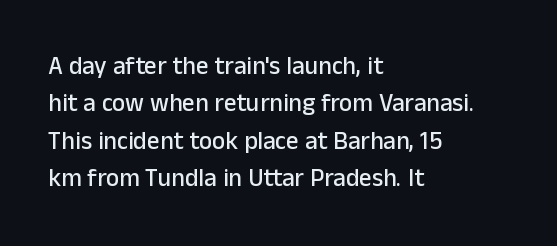
The image shows 25 px text type, upright; set left-aligned, normal line spacing (1.5x), normal letter spacing, not underlined.
